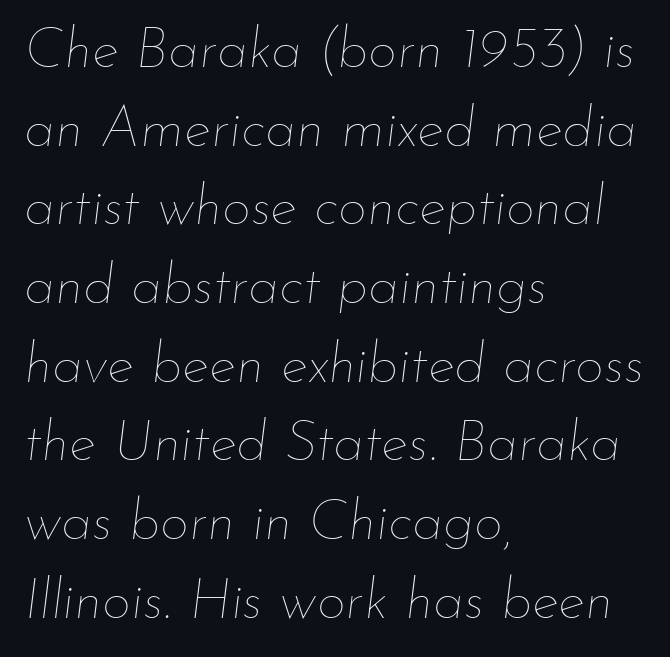
These lines are rendered in a variable-pitch font. If you drew a ruler down the left edge, every line would touch it. The glyphs are unaccompanied by any horizontal stroke below them. You could call the tracking neutral — neither tight nor loose. Posture: slanted.
